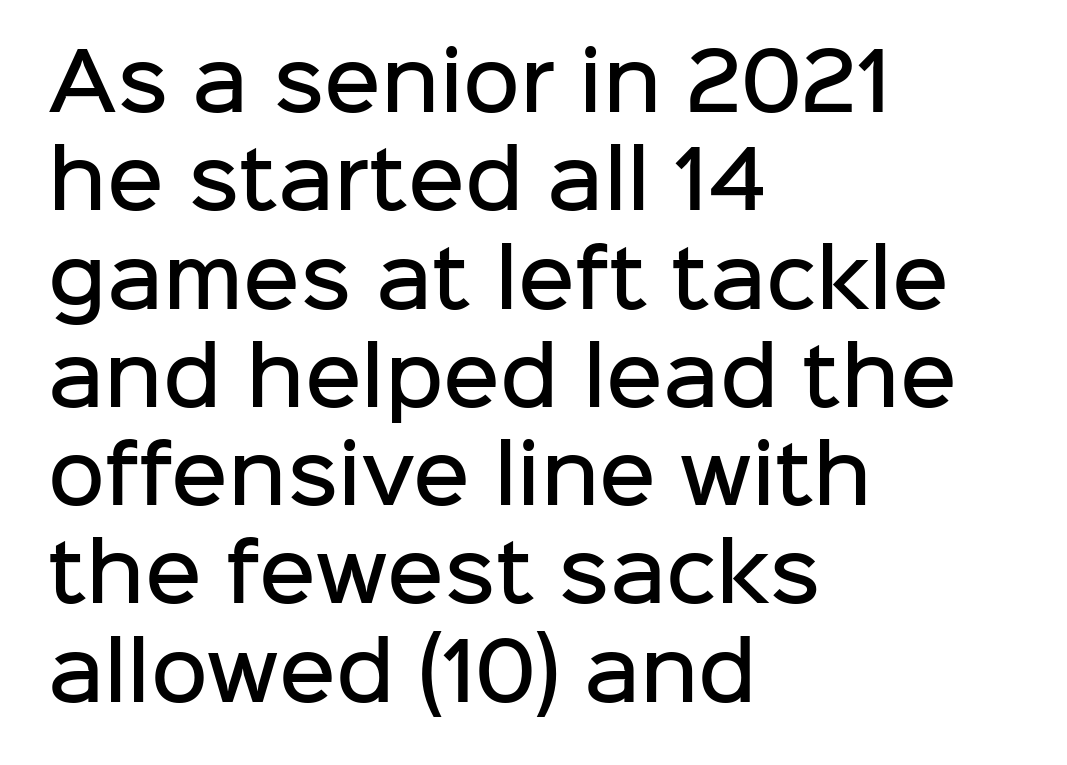
Q: Is the text bold? A: Semi-bold.
Q: Is the text italic (slanted)? A: No, it is upright.
Q: Is the typeface a serif or a sans-serif typeface? A: Sans-serif.
Q: Is the text underlined? A: No.
Q: How is the paragraph aligned? A: Left-aligned.
Q: Is the spacing between letters normal or unusually wide? A: Normal.
Q: Is the spacing between lines tight, normal or loose? A: Normal.
Q: Width (condensed, normal, or wide)? A: Normal.
Q: Stroke contrast? A: Low.
Q: x-height? A: Medium.
Q: Monospaced? A: No.
